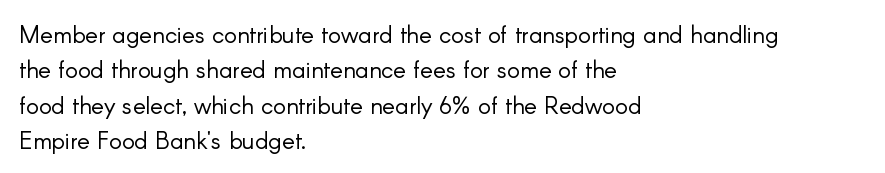
The image shows 24 px text type, upright; set left-aligned, normal line spacing (1.47x), normal letter spacing, not underlined.
